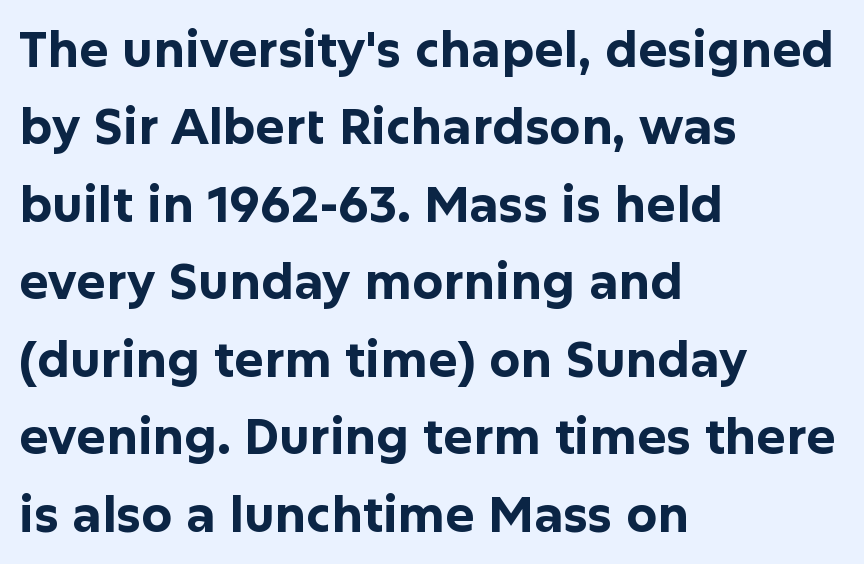
Teacher's note: observe the even left margin — that is flush-left alignment. Here the glyphs are tracked normally, forming tight word shapes. Tall strokes in this sample are plumb rather than angled. On the weight axis this lands at bold, roughly 700. Classification — sans serif. Beneath every word, the page is bare.
